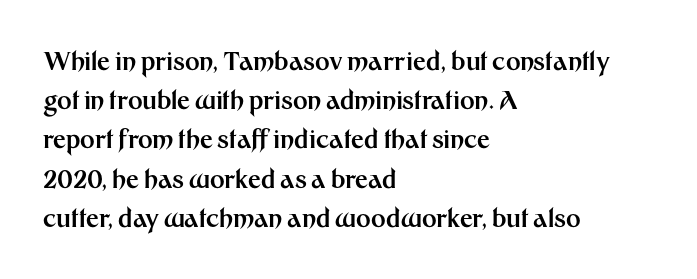
There is no visible air inserted between adjacent glyphs. This sample is left-justified, so line endings fall wherever the words run out. Normally led — the rows are evenly, conventionally spaced. The lettering holds an erect, upright posture throughout.
